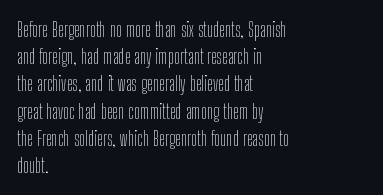
{"italic": "no", "bold": "no", "underline": "no", "align": "left", "line_spacing": "normal", "line_spacing_ratio": 1.36, "letter_spacing": "normal", "letter_spacing_em": 0.0, "glyph_px": 20}
